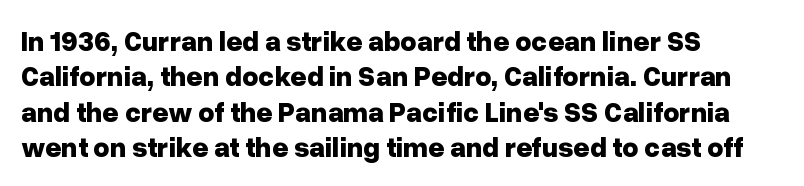
{"serif": "no", "italic": "no", "bold": "yes", "weight": "bold", "width": "normal", "stroke_contrast": "low", "x_height": "medium", "monospaced": "no", "underline": "no", "align": "left", "line_spacing": "normal", "line_spacing_ratio": 1.26, "letter_spacing": "normal", "letter_spacing_em": 0.0, "glyph_px": 28}
